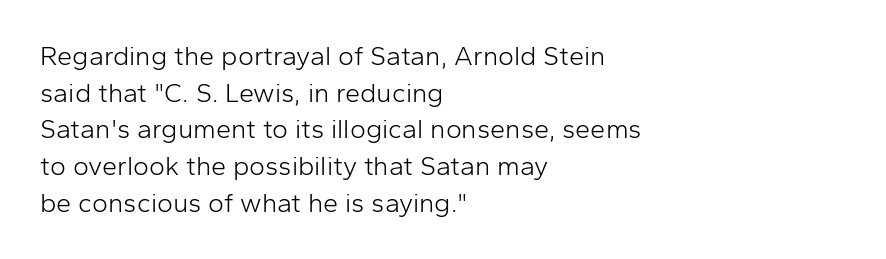
{"italic": "no", "bold": "no", "underline": "no", "align": "left", "line_spacing": "normal", "line_spacing_ratio": 1.36, "letter_spacing": "normal", "letter_spacing_em": 0.0, "glyph_px": 27}
